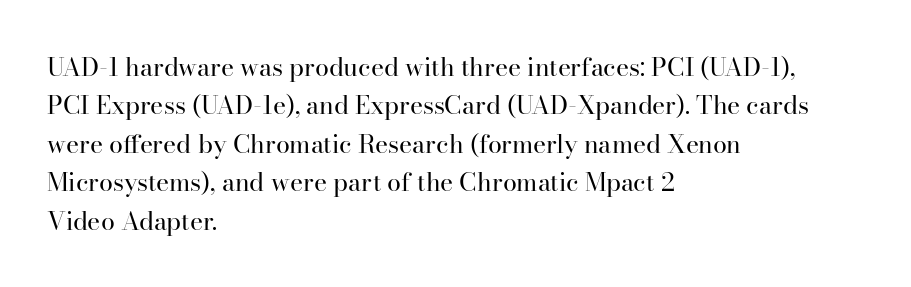
{"italic": "no", "bold": "no", "underline": "no", "align": "left", "line_spacing": "normal", "line_spacing_ratio": 1.54, "letter_spacing": "normal", "letter_spacing_em": 0.0, "glyph_px": 25}
